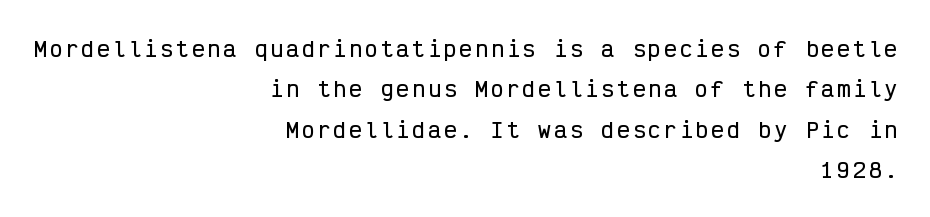
{"italic": "no", "underline": "no", "align": "right", "line_spacing": "loose", "line_spacing_ratio": 1.92, "glyph_px": 21}
